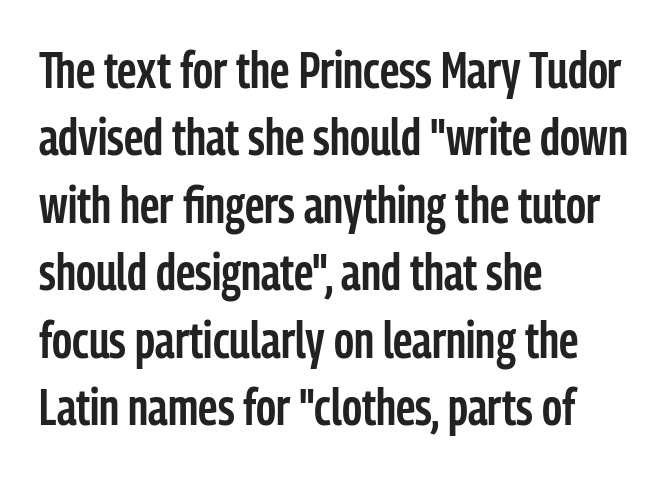
The image shows 50 px semibold, condensed sans-serif type, upright; set left-aligned, normal line spacing (1.35x), normal letter spacing, not underlined; low stroke contrast and a medium x-height.
